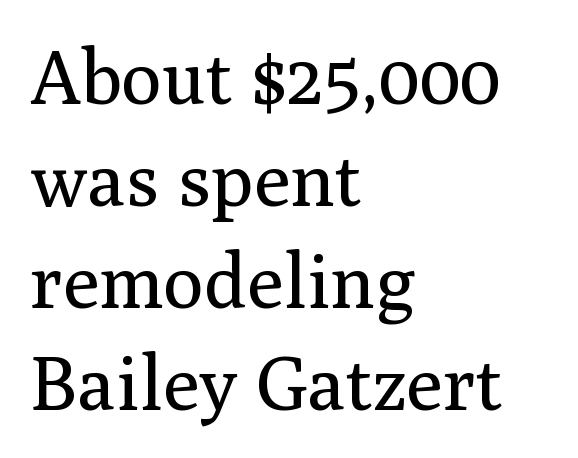
The image shows 76 px regular-weight serif type, upright; set left-aligned, normal line spacing (1.34x), normal letter spacing, not underlined; medium stroke contrast and a medium x-height.
